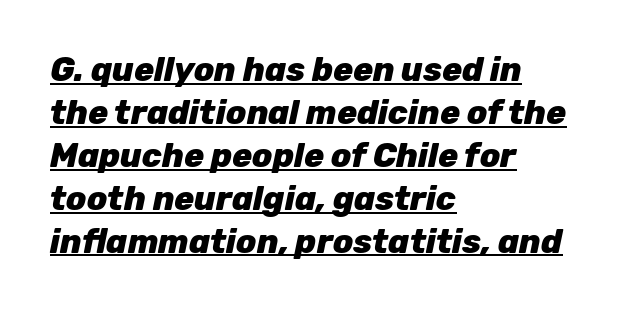
The rendering uses a moderate line-height, typical for paragraphs. All the whitespace from short lines collects on the right. Thick stems and heavy bowls — unmistakably bold. The passage shown has conventional tracking throughout. Beneath each row of characters lies a ruled line. The rendering uses natural spacing where letterforms have individual widths.
